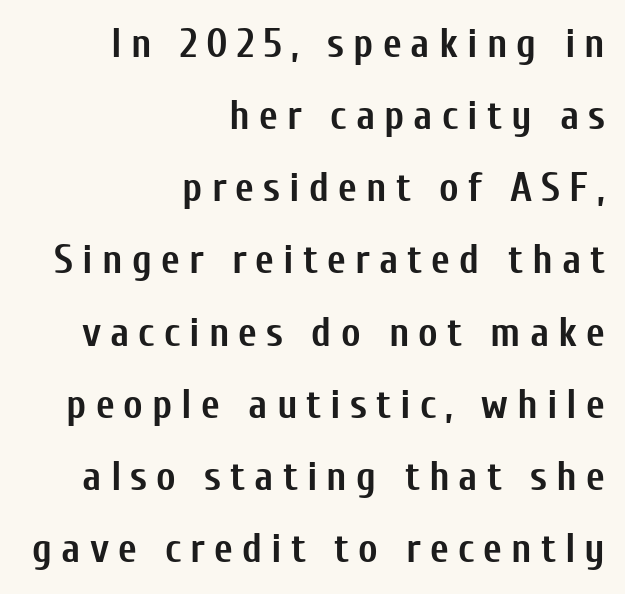
Q: Is the text bold? A: Yes.
Q: Is the text italic (slanted)? A: No, it is upright.
Q: Is the typeface a serif or a sans-serif typeface? A: Sans-serif.
Q: Is the text underlined? A: No.
Q: How is the paragraph aligned? A: Right-aligned.
Q: Is the spacing between letters normal or unusually wide? A: Unusually wide.
Q: Width (condensed, normal, or wide)? A: Condensed.
Q: Stroke contrast? A: Low.
Q: x-height? A: Medium.
Q: Monospaced? A: No.
